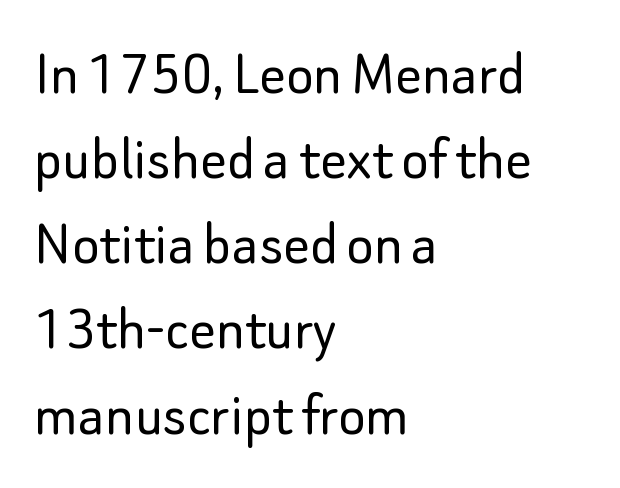
{"serif": "no", "italic": "no", "bold": "no", "weight": "light", "width": "normal", "stroke_contrast": "low", "x_height": "small", "monospaced": "no", "underline": "no", "align": "left", "line_spacing": "normal", "line_spacing_ratio": 1.31, "letter_spacing": "normal", "letter_spacing_em": 0.0, "glyph_px": 65}
